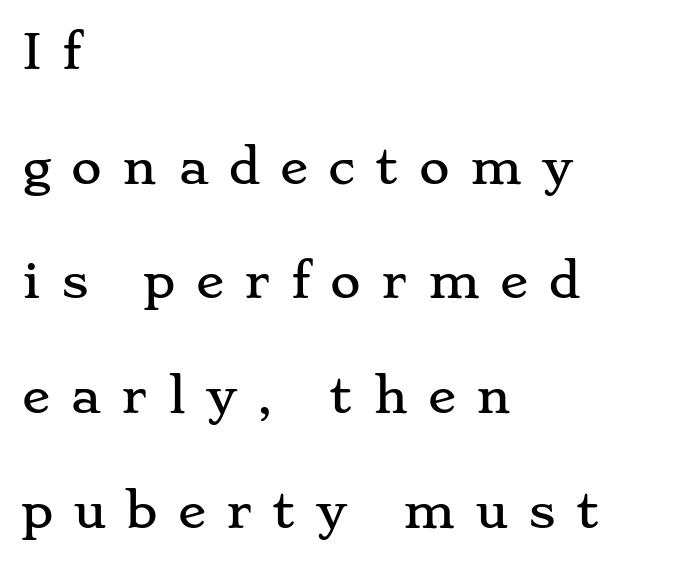
Look at the tracking — it's clearly loosened, letters drifting apart. Glance below the letters and you will spot only blank space. The letters advance in unequal steps, a hallmark of proportional type. The leading is generous, giving the passage an open texture. This sample is left-justified, so line endings fall wherever the words run out.
